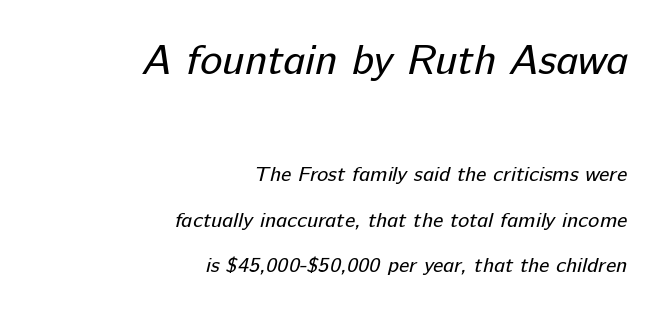
Is the block centered? No — it sits flush against the right margin. How would I describe the line gaps? Wide and relaxed. Summary of weight: not heavy and not bold. Think of a printed novel: that variable character pitch is what you see here.
